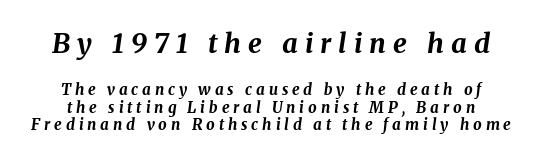
The image shows 27 px bold type, italic (leaning right); set line spacing 1.19x, unusually wide letter spacing (+0.26 em), not underlined; the first (top) block is 1.8x larger.
